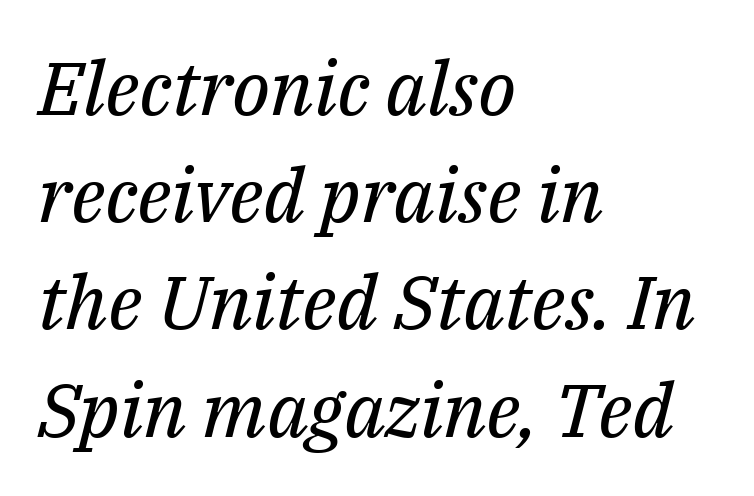
{"serif": "yes", "italic": "yes", "lean": "right", "slant_degrees": 14, "bold": "no", "weight": "regular", "width": "normal", "stroke_contrast": "medium", "x_height": "medium", "monospaced": "no", "underline": "no", "align": "left", "line_spacing": "normal", "line_spacing_ratio": 1.43, "letter_spacing": "normal", "letter_spacing_em": 0.0, "glyph_px": 75}
